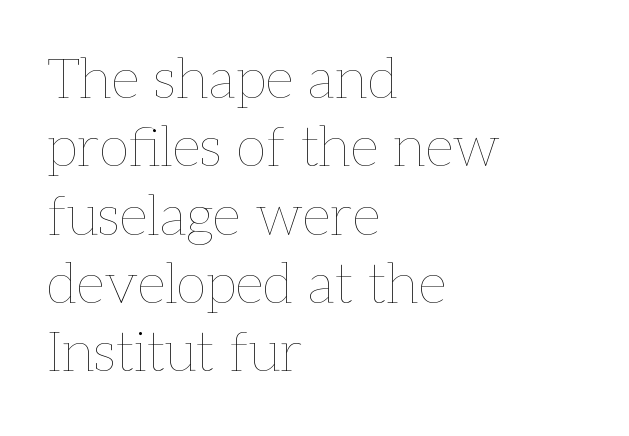
Is the stroke heavy? The answer is a plain regular-or-lighter. You could not count columns in this text — the font is proportionally spaced. The gaps between neighbouring characters are ordinary and unremarkable. Rendered with straight, roman letterforms. Where is the straight margin? On the left. The zone under the glyphs is completely vacant.
